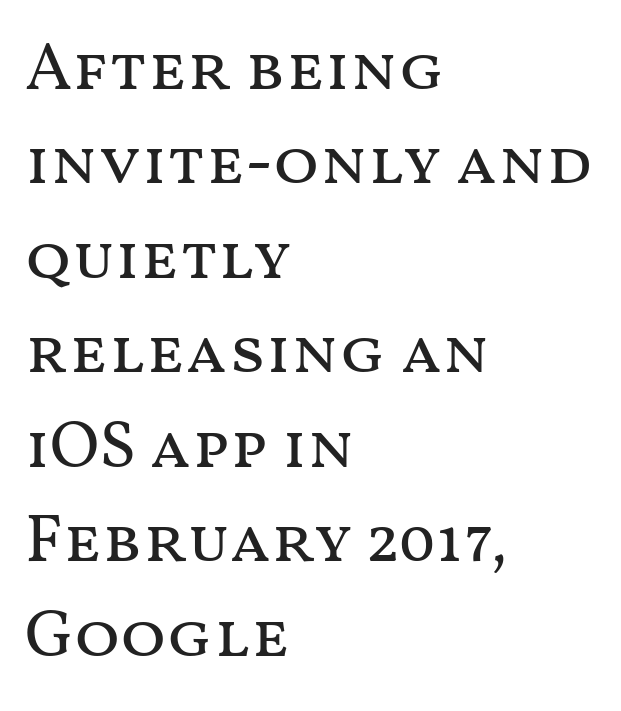
The image shows 67 px regular-weight, wide type, upright; set left-aligned, normal line spacing (1.41x), normal letter spacing, not underlined; medium stroke contrast and a medium x-height.
